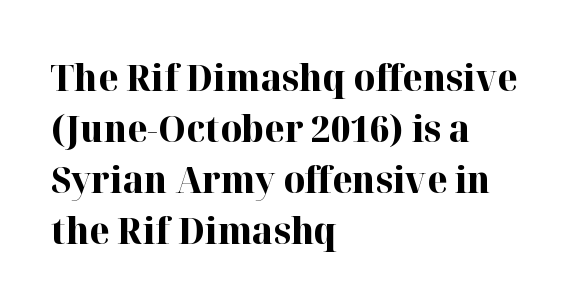
The image shows 37 px bold serif type, upright; set left-aligned, normal line spacing (1.38x), normal letter spacing, not underlined; high stroke contrast and a medium x-height.
